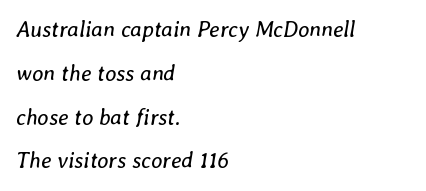
The image shows 22 px text type, italic (leaning right); set left-aligned, loose line spacing (1.99x), normal letter spacing, not underlined.
